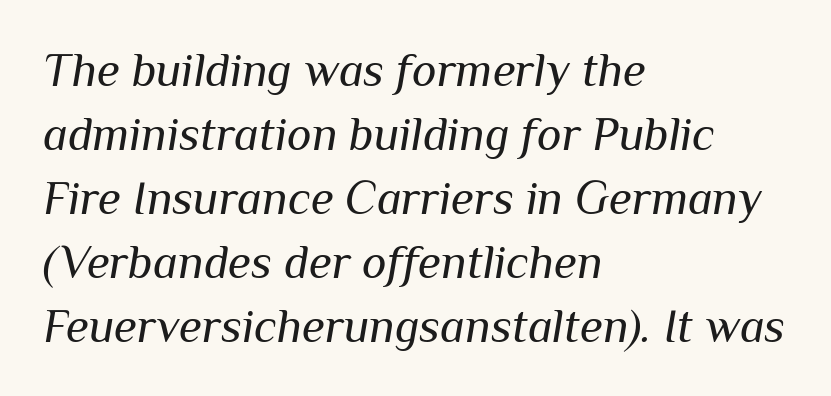
Words appear dense and cohesive because spacing is normal. Rendered with sloped, italic letterforms. Stem width sits at or under what a default text font uses. The passage is arranged the way most books set body copy — flush left. Successive baselines arrive at the customary interval. The passage shown is typed in a proportional face where columns would drift.
